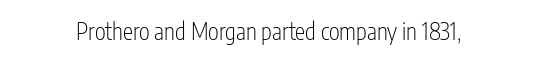
Q: Is the text bold? A: No.
Q: Is the text italic (slanted)? A: No, it is upright.
Q: Is the text underlined? A: No.
Q: Is the spacing between letters normal or unusually wide? A: Normal.
